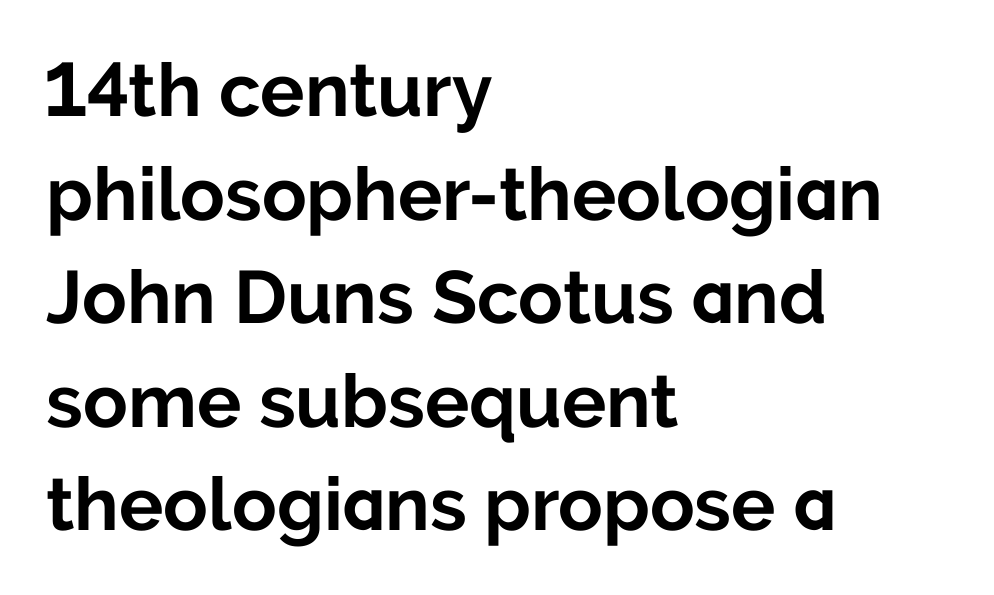
Q: Is the text bold? A: Yes.
Q: Is the text italic (slanted)? A: No, it is upright.
Q: Is the typeface a serif or a sans-serif typeface? A: Sans-serif.
Q: Is the text underlined? A: No.
Q: How is the paragraph aligned? A: Left-aligned.
Q: Is the spacing between letters normal or unusually wide? A: Normal.
Q: Is the spacing between lines tight, normal or loose? A: Normal.
Q: Width (condensed, normal, or wide)? A: Normal.
Q: Stroke contrast? A: Low.
Q: x-height? A: Medium.
Q: Monospaced? A: No.
